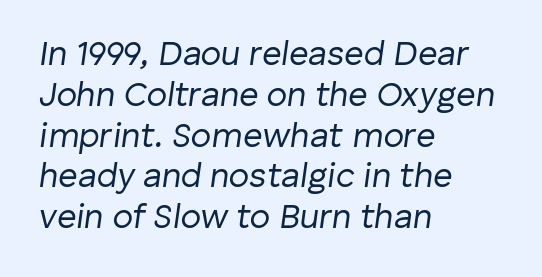
Q: Is the text bold? A: No.
Q: Is the text italic (slanted)? A: Yes, it leans right by about 8 degrees.
Q: Is the text underlined? A: No.
Q: How is the paragraph aligned? A: Left-aligned.
Q: Is the spacing between letters normal or unusually wide? A: Normal.
Q: Width (condensed, normal, or wide)? A: Normal.
Q: Stroke contrast? A: Low.
Q: x-height? A: Medium.
Q: Monospaced? A: No.
